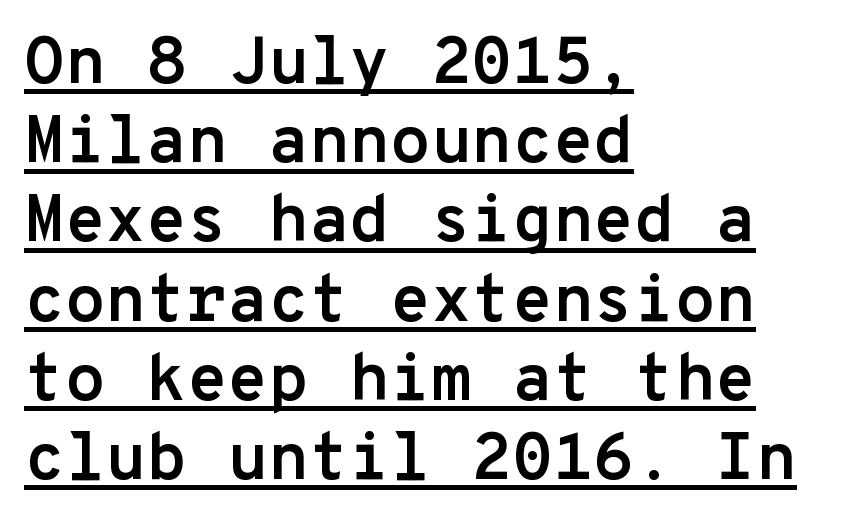
Q: Is the text bold? A: Yes.
Q: Is the text italic (slanted)? A: No, it is upright.
Q: Is the typeface a serif or a sans-serif typeface? A: Sans-serif.
Q: Is the text underlined? A: Yes.
Q: How is the paragraph aligned? A: Left-aligned.
Q: Is the spacing between letters normal or unusually wide? A: Normal.
Q: Width (condensed, normal, or wide)? A: Normal.
Q: Stroke contrast? A: Low.
Q: x-height? A: Medium.
Q: Monospaced? A: Yes.
